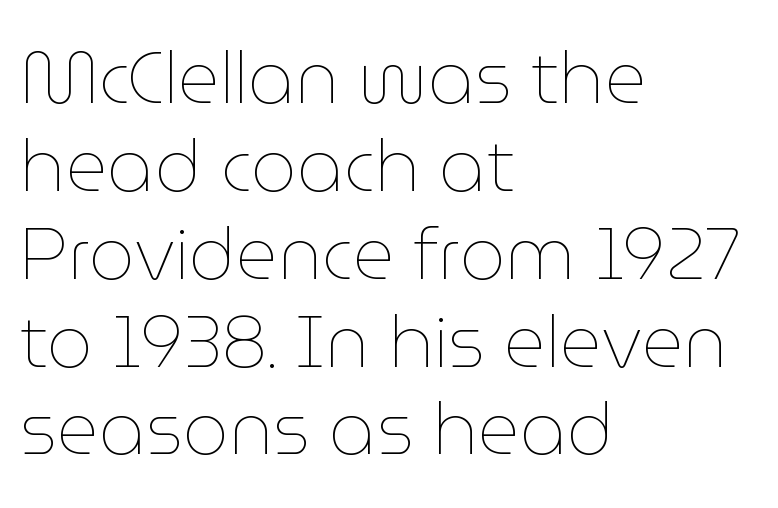
{"italic": "no", "bold": "no", "weight": "thin", "width": "normal", "stroke_contrast": "low", "x_height": "medium", "monospaced": "no", "underline": "no", "align": "left", "line_spacing_ratio": 1.22, "letter_spacing": "normal", "letter_spacing_em": 0.0, "glyph_px": 72}
